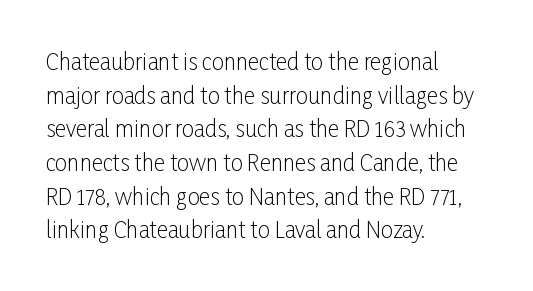
{"italic": "no", "bold": "no", "underline": "no", "align": "left", "line_spacing": "normal", "line_spacing_ratio": 1.53, "letter_spacing": "normal", "letter_spacing_em": 0.0, "glyph_px": 22}
